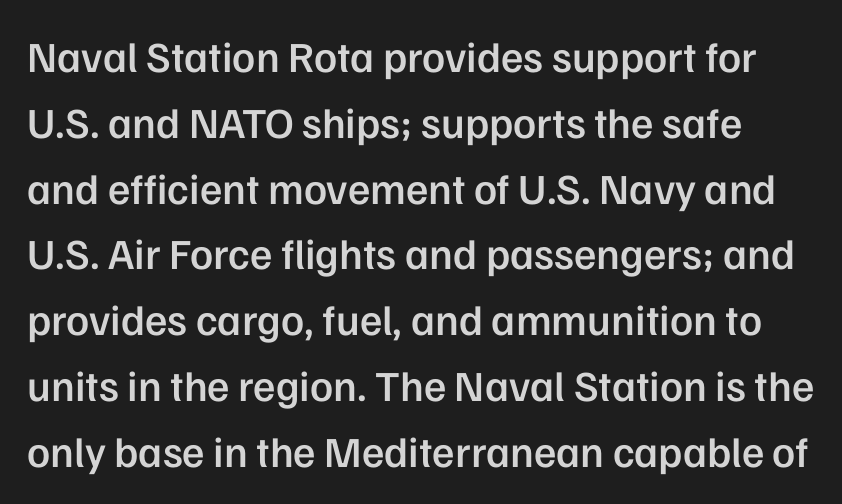
Looks like regular typesetting: each glyph gets only the width it needs. If you drew a line through each stem, it would be perfectly vertical. This sample keeps an unexceptional amount of space between lines. You can tell from the bare stems that sans-serif type was used. The baseline area is clear.
